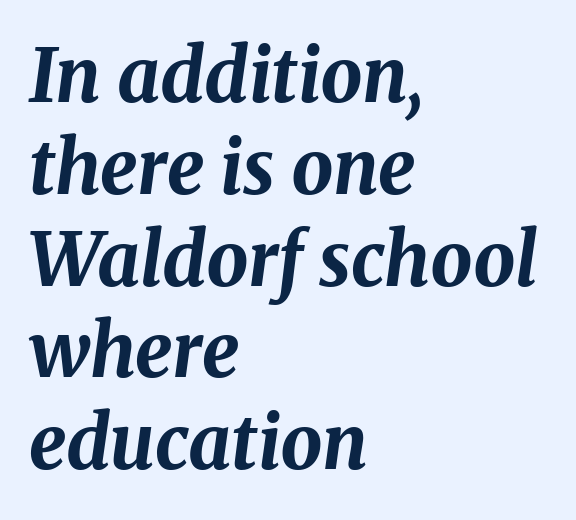
The image shows 74 px bold type, italic (leaning right); set left-aligned, line spacing 1.24x, normal letter spacing, not underlined; medium stroke contrast and a medium x-height.
